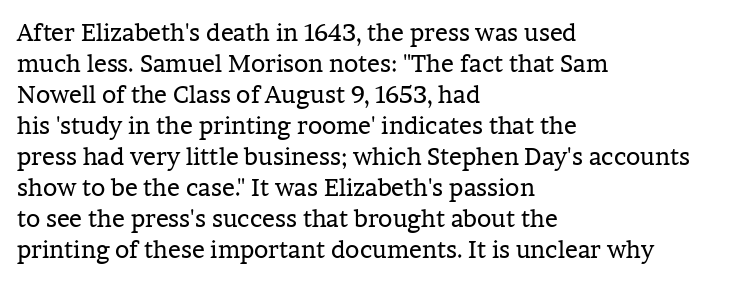
These lines keep a tight, regular rhythm from letter to letter. Notice how descenders clear the ascenders below comfortably — that's standard leading. These lines were composed using upright roman letters. One-word summary of the alignment: left. Nobody drew a line under any word here. The typesetting does not lean heavy: it is not bold.
